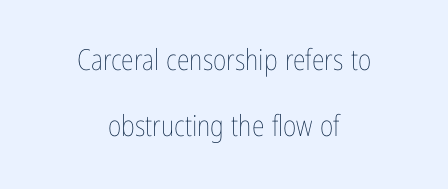
Vertical strokes here are truly vertical. A quiet, ordinary-to-light weight characterises the typeface. Bare-footed words on every line. Note the varied advance widths — an 'i' is clearly narrower than an 'm'. Does the leading feel generous? Absolutely, it's lavish. This rendering leaves character spacing at its baseline value.
